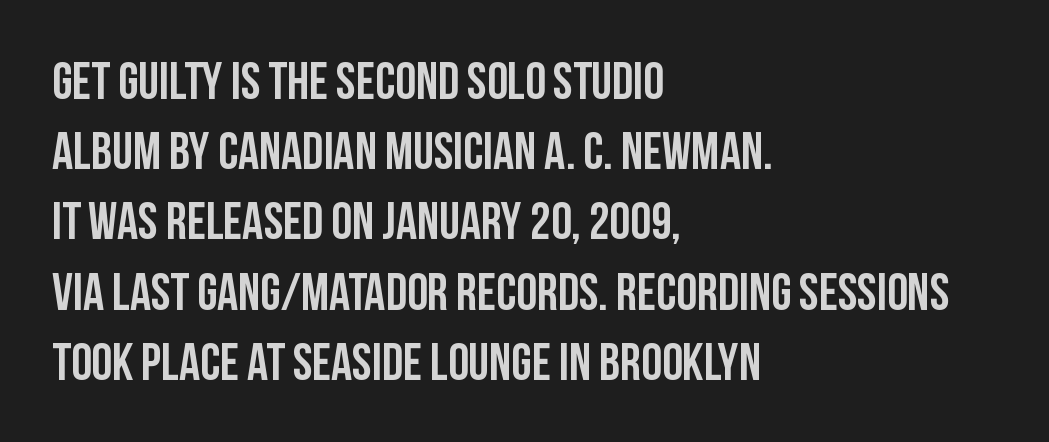
Nope, no serifs anywhere on these letters. You can tell it's not italic because the verticals are truly vertical. Nobody touched the tracking dial on this one. The text block is weighted toward the left margin, trailing off unevenly rightward. Is there much room between lines? A standard amount, neither cramped nor airy.
